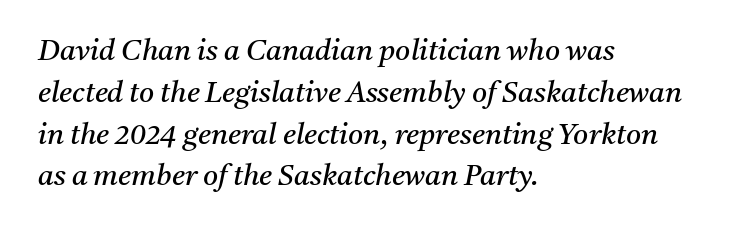
The image shows 29 px regular-weight serif type, italic (leaning right); set left-aligned, normal line spacing (1.44x), normal letter spacing, not underlined; medium stroke contrast and a medium x-height.
